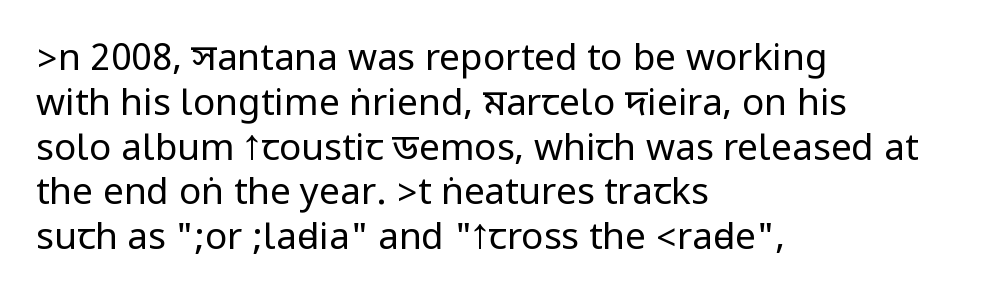
Q: Is the text bold? A: No.
Q: Is the text italic (slanted)? A: No, it is upright.
Q: Is the typeface a serif or a sans-serif typeface? A: Sans-serif.
Q: Is the text underlined? A: No.
Q: How is the paragraph aligned? A: Left-aligned.
Q: Is the spacing between letters normal or unusually wide? A: Normal.
Q: Width (condensed, normal, or wide)? A: Condensed.
Q: Stroke contrast? A: Low.
